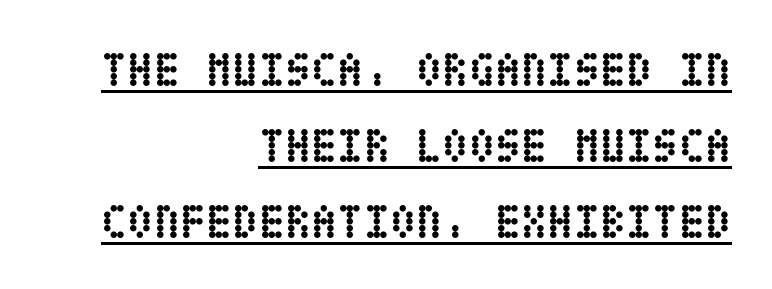
The image shows 48 px semibold, condensed type, upright; set right-aligned, normal line spacing (1.58x), normal letter spacing, underlined; low stroke contrast and a large x-height.
